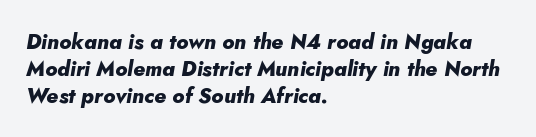
The image shows 21 px bold type, italic (leaning right); set left-aligned, normal line spacing (1.28x), normal letter spacing, not underlined.
